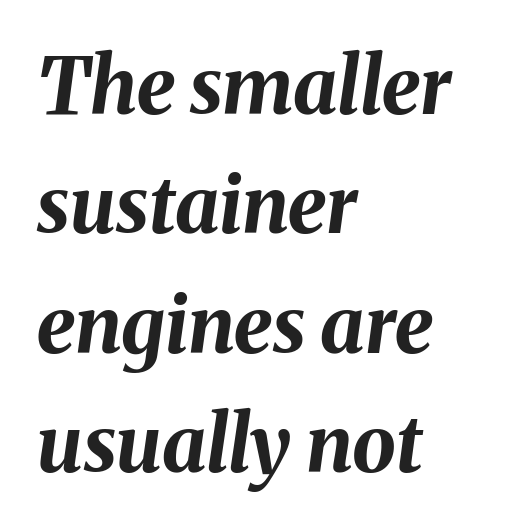
Standard letterfit; no display-style spreading of the glyphs. The passage is arranged the way most books set body copy — flush left. Honestly, there is no underline to notice here at all. On the weight axis this lands at bold, roughly 700. If you drew a line through each stem, it would be angled. The letters advance in unequal steps, a hallmark of proportional type.
